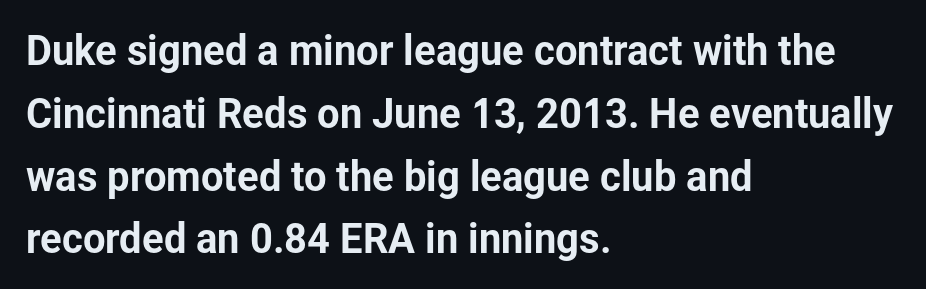
{"serif": "no", "italic": "no", "width": "normal", "stroke_contrast": "low", "x_height": "medium", "monospaced": "no", "underline": "no", "align": "left", "line_spacing": "normal", "line_spacing_ratio": 1.57, "letter_spacing": "normal", "letter_spacing_em": 0.0, "glyph_px": 40}
